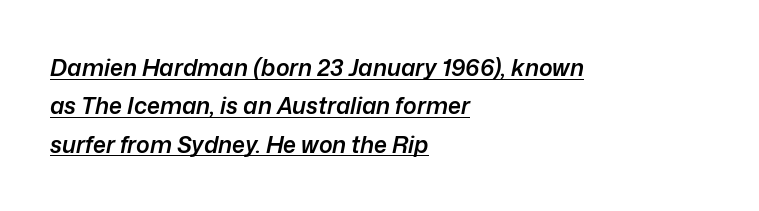
{"italic": "yes", "lean": "right", "slant_degrees": 12, "bold": "semi", "underline": "yes", "align": "left", "line_spacing": "normal", "line_spacing_ratio": 1.67, "letter_spacing": "normal", "letter_spacing_em": 0.0, "glyph_px": 23}
